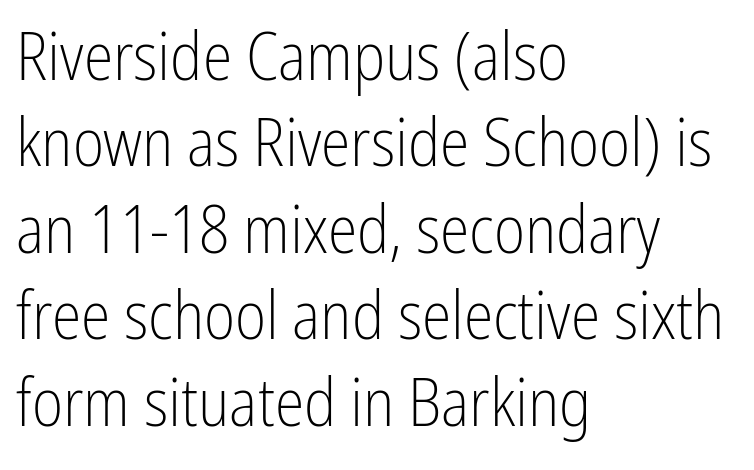
The space between consecutive lines is moderate. The passage shown has conventional tracking throughout. The passage shown is not underscored anywhere. Letters have the restrained weight of plain body copy at most.
